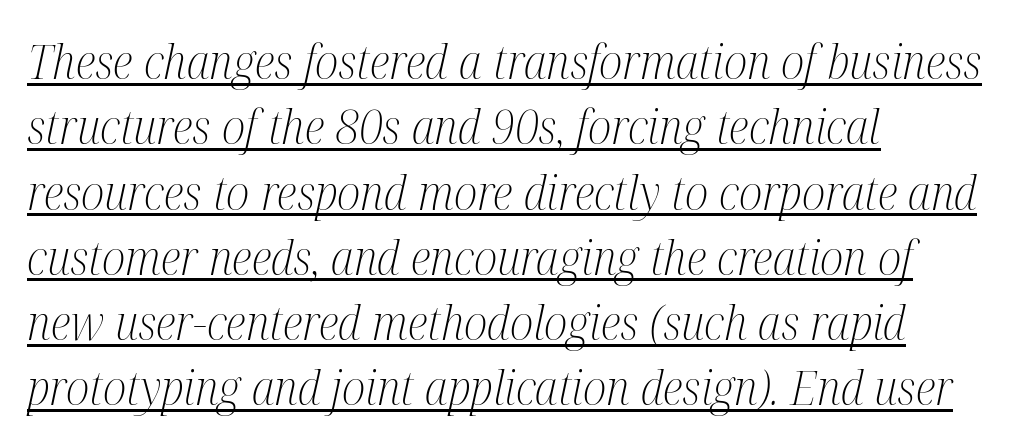
Q: Is the text bold? A: No.
Q: Is the text italic (slanted)? A: Yes, it leans right by about 12 degrees.
Q: Is the typeface a serif or a sans-serif typeface? A: Serif.
Q: Is the text underlined? A: Yes.
Q: How is the paragraph aligned? A: Left-aligned.
Q: Is the spacing between letters normal or unusually wide? A: Normal.
Q: Is the spacing between lines tight, normal or loose? A: Normal.
Q: Width (condensed, normal, or wide)? A: Condensed.
Q: Stroke contrast? A: Medium.
Q: x-height? A: Medium.
Q: Monospaced? A: No.
